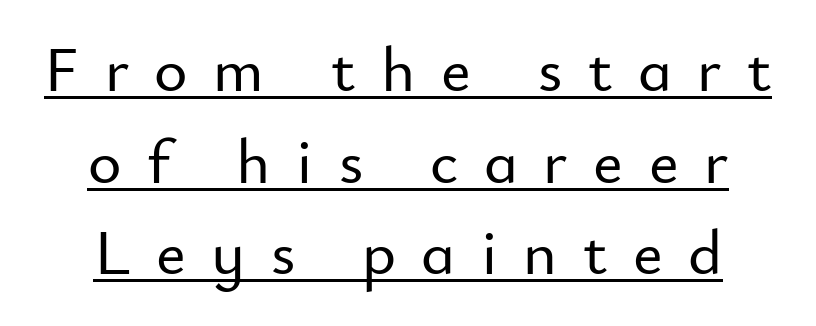
The image shows 64 px sans-serif type, upright; set normal line spacing (1.43x), unusually wide letter spacing (+0.4 em), underlined; low stroke contrast and a small x-height.
